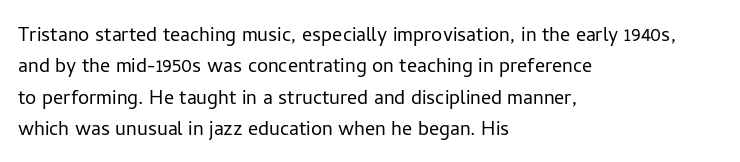
No letter is thick-stroked: the sample isn't bold. This is roman type, the default non-slanted kind. One glance says typical: line gaps are just what's usual. Plain, unruled lines of type. This sample is left-justified, so line endings fall wherever the words run out.
